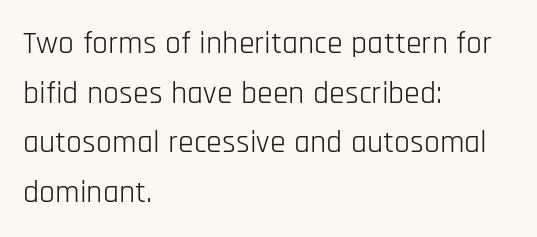
The rendering uses natural spacing where letterforms have individual widths. Whoever set this chose a conventional vertical rhythm. Letterform terminals end flat and unadorned throughout the passage. Notice how the passage keeps a crisp vertical edge on the left only. Descender tails drop into unmarked territory.
